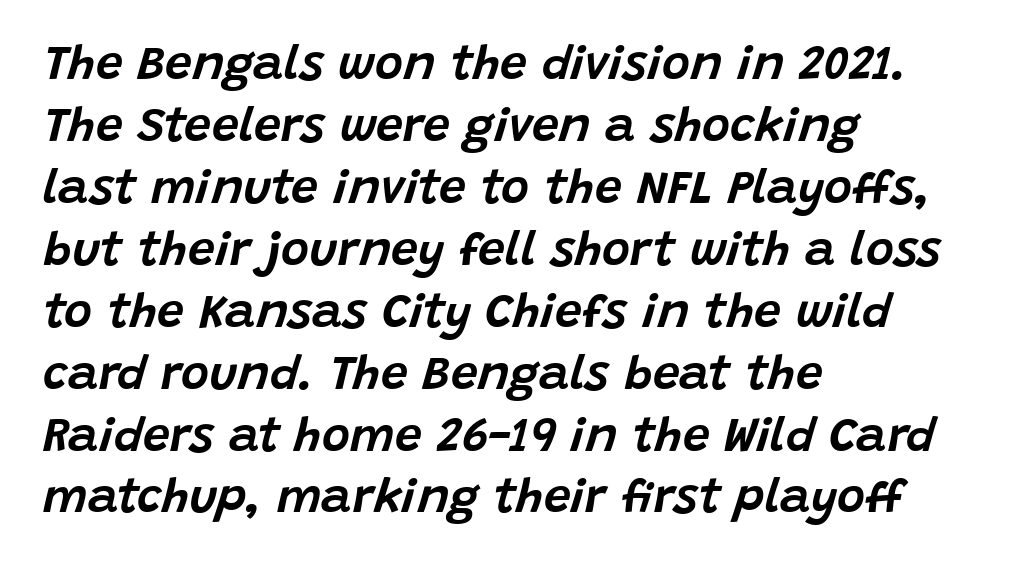
{"italic": "yes", "lean": "right", "slant_degrees": 15, "width": "normal", "stroke_contrast": "low", "x_height": "large", "monospaced": "no", "underline": "no", "align": "left", "line_spacing": "normal", "line_spacing_ratio": 1.29, "letter_spacing": "normal", "letter_spacing_em": 0.0, "glyph_px": 48}
